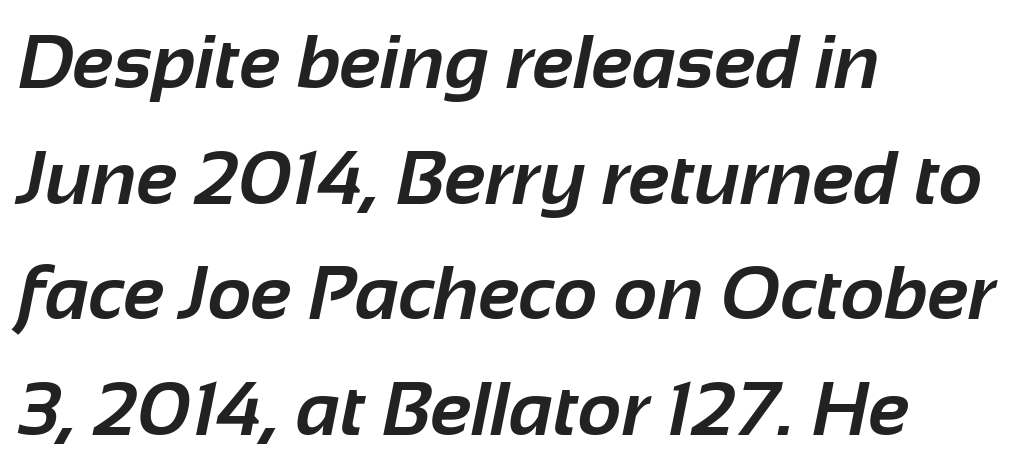
{"serif": "no", "bold": "yes", "weight": "bold", "width": "normal", "stroke_contrast": "low", "x_height": "medium", "monospaced": "no", "underline": "no", "align": "left", "line_spacing": "normal", "line_spacing_ratio": 1.52, "letter_spacing": "normal", "letter_spacing_em": 0.0, "glyph_px": 76}
